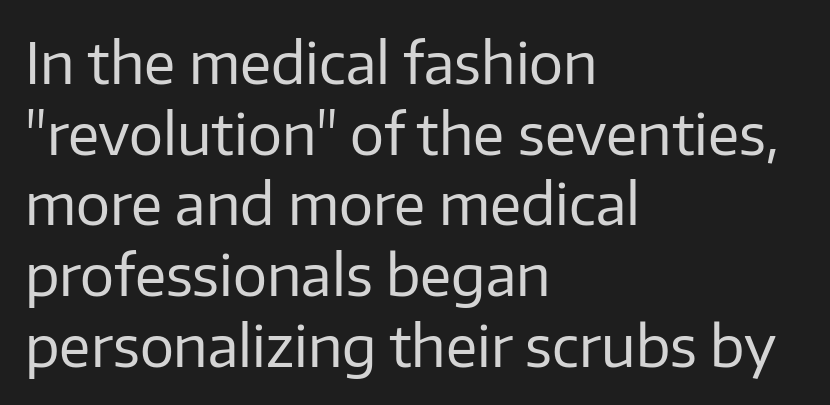
{"serif": "no", "italic": "no", "bold": "no", "weight": "regular", "width": "normal", "stroke_contrast": "low", "x_height": "medium", "monospaced": "no", "underline": "no", "align": "left", "line_spacing_ratio": 1.24, "letter_spacing": "normal", "letter_spacing_em": 0.0, "glyph_px": 57}
